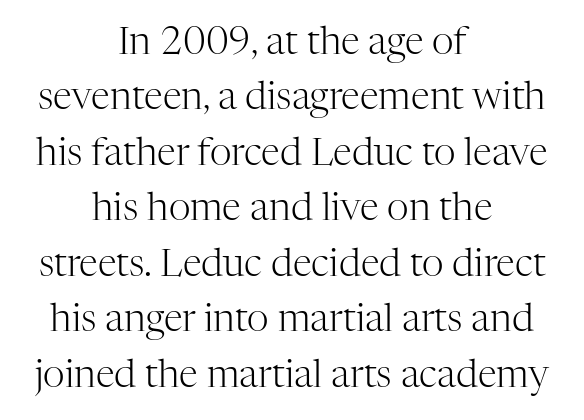
{"serif": "yes", "italic": "no", "bold": "no", "weight": "light", "width": "normal", "stroke_contrast": "high", "x_height": "medium", "monospaced": "no", "underline": "no", "align": "center", "line_spacing": "normal", "line_spacing_ratio": 1.46, "letter_spacing": "normal", "letter_spacing_em": 0.0, "glyph_px": 38}
